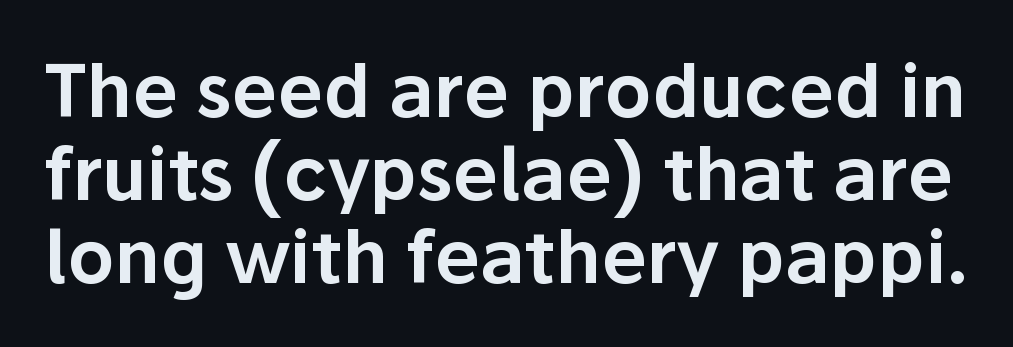
The image shows 73 px sans-serif type, upright; set tight line spacing (1.14x), normal letter spacing, not underlined; low stroke contrast and a medium x-height.
